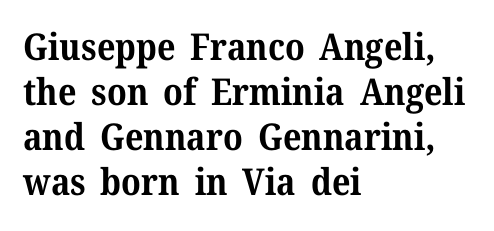
Descender tails drop into unmarked territory. Nothing unusual about the tracking: characters are spaced as the font intends. Classification — serif. This is heavy type, rendered in bold. The specimen reads as upright at a glance.
